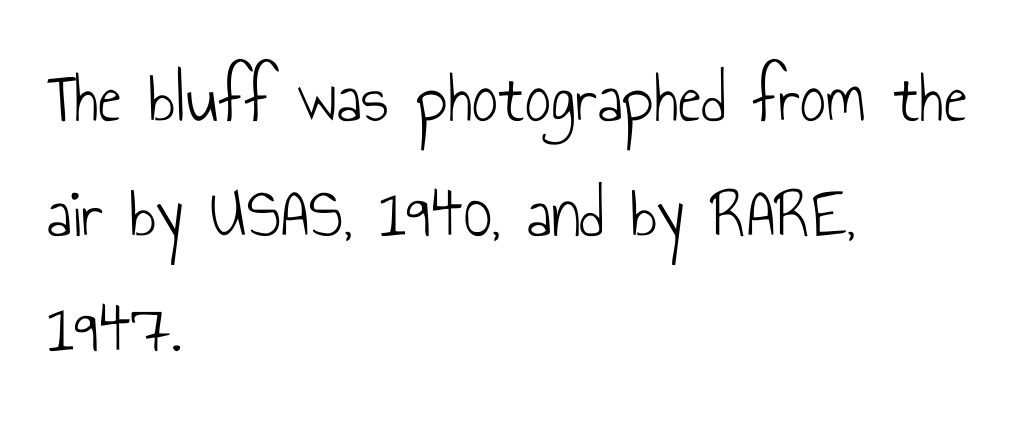
The image shows 72 px light, condensed sans-serif type, upright; set left-aligned, normal line spacing (1.6x), normal letter spacing, not underlined; low stroke contrast and a small x-height.
